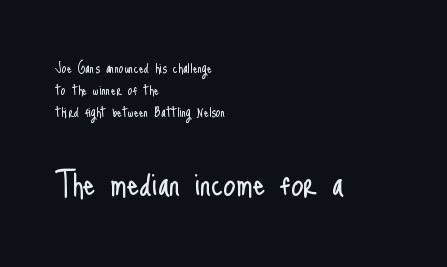
The image shows 39 px light, condensed sans-serif type, upright; set left-aligned, normal line spacing (1.39x), normal letter spacing, not underlined; the second (bottom) block is 2.44x larger; low stroke contrast and a small x-height.
